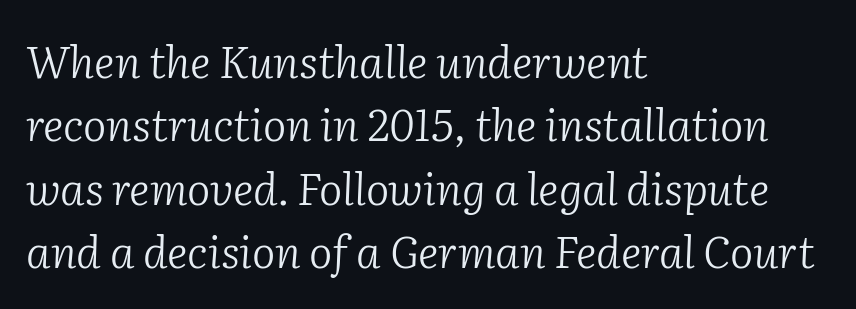
The space between consecutive lines is moderate. Yep, those are serifs on the letters. The passage is arranged the way most books set body copy — flush left. The letters sit at their default tracking, neither squeezed nor spread.
